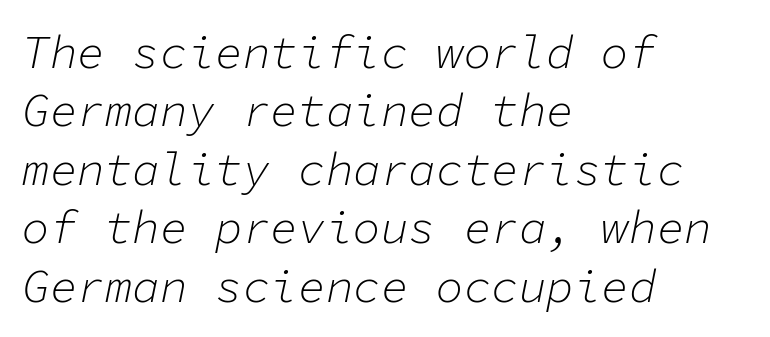
{"italic": "yes", "lean": "right", "slant_degrees": 11, "bold": "no", "weight": "light", "width": "normal", "stroke_contrast": "low", "x_height": "medium", "monospaced": "yes", "underline": "no", "align": "left", "line_spacing": "normal", "line_spacing_ratio": 1.27, "letter_spacing": "normal", "letter_spacing_em": 0.0, "glyph_px": 46}
